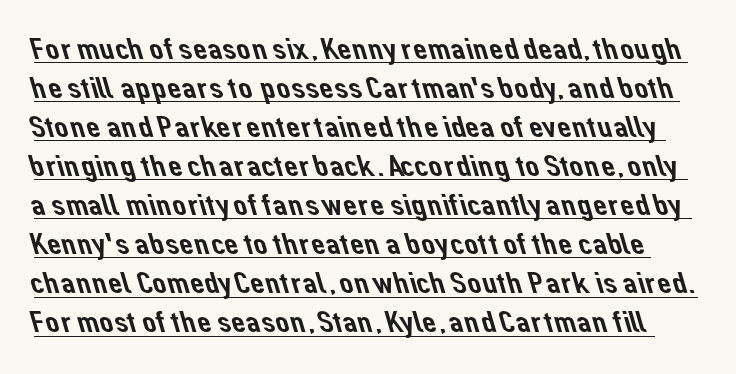
The designer left line spacing at the default. Check where the strokes stop: nothing finishes them off — pure sans. Varying glyph widths throughout — classic text-font behaviour. Is the letter spacing exaggerated? No — it looks like the ordinary default. The rendered words wear a rule along their underside.
